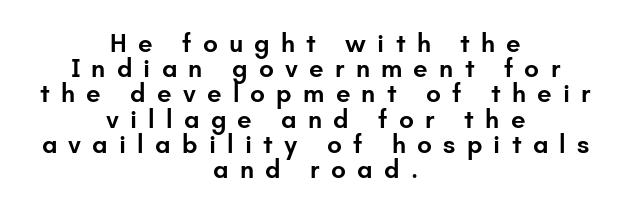
The typesetter chose a symmetrical, centered arrangement here. The sample has been set in demibold, a notch under bold. Whoever set this chose condensed vertical rhythm over breathing room. There is plenty of visible air inserted between adjacent glyphs. Posture: upright roman.
